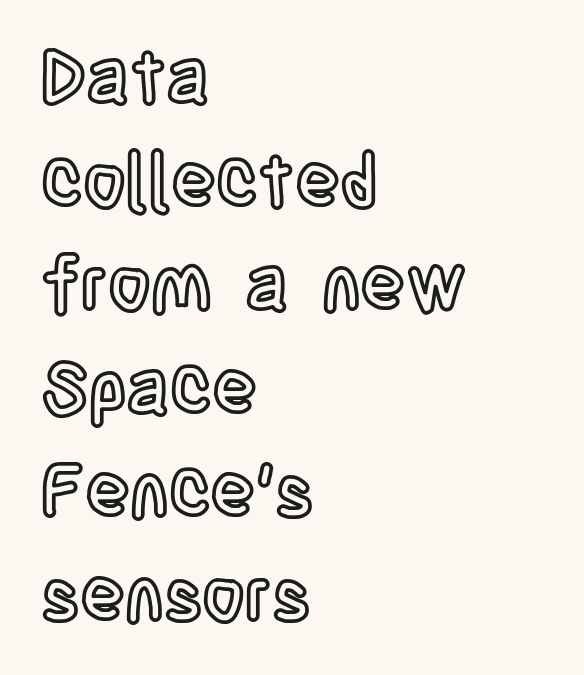
{"italic": "no", "width": "condensed", "x_height": "large", "monospaced": "no", "underline": "no", "align": "left", "line_spacing": "normal", "line_spacing_ratio": 1.4, "letter_spacing": "normal", "letter_spacing_em": 0.0, "glyph_px": 74}
